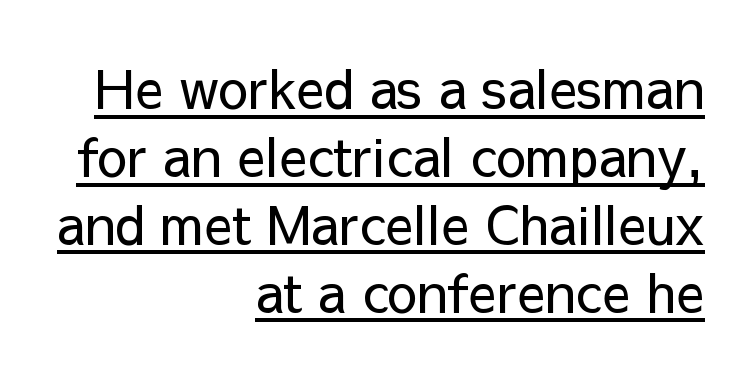
The image shows 53 px regular-weight sans-serif type, upright; set right-aligned, normal line spacing (1.28x), normal letter spacing, underlined; low stroke contrast and a medium x-height.
